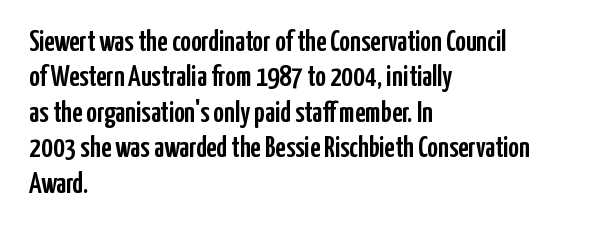
{"serif": "no", "italic": "no", "width": "condensed", "stroke_contrast": "low", "x_height": "medium", "monospaced": "no", "underline": "no", "align": "left", "line_spacing_ratio": 1.22, "letter_spacing": "normal", "letter_spacing_em": 0.0, "glyph_px": 29}
